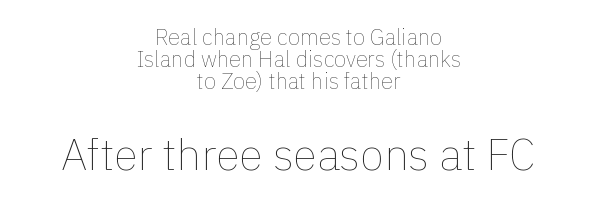
Q: Is the text bold? A: No.
Q: Is the text italic (slanted)? A: No, it is upright.
Q: Is the text underlined? A: No.
Q: How is the paragraph aligned? A: Centered.
Q: Is the spacing between letters normal or unusually wide? A: Normal.
Q: Is the spacing between lines tight, normal or loose? A: Tight.
Q: Which block of text is set in a larger size, the first (top) or the second (bottom)? A: The second (bottom) one.
Q: Width (condensed, normal, or wide)? A: Normal.
Q: Stroke contrast? A: Low.
Q: x-height? A: Medium.
Q: Monospaced? A: No.
